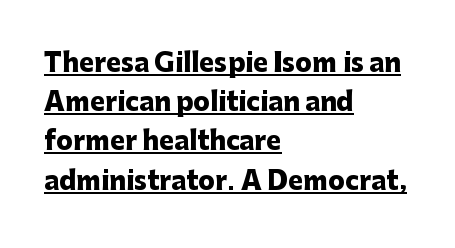
The image shows 25 px bold type, upright; set left-aligned, normal line spacing (1.57x), normal letter spacing, underlined.
